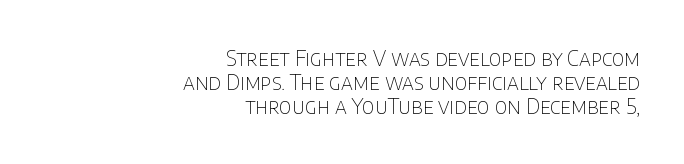
The image shows 21 px text type, upright; set right-aligned, tight line spacing (1.15x), normal letter spacing, not underlined.
